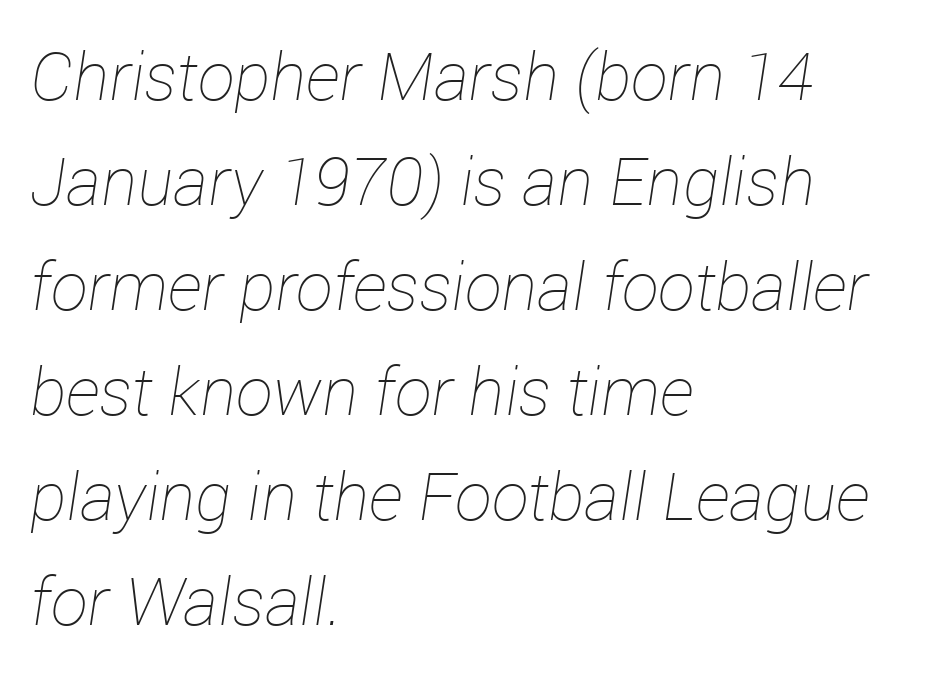
The image shows 66 px thin type, italic (leaning right); set left-aligned, normal line spacing (1.59x), normal letter spacing, not underlined; low stroke contrast and a medium x-height.
